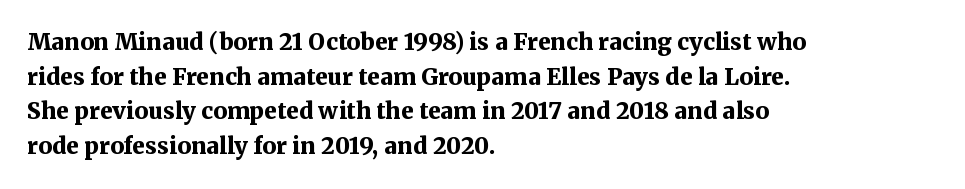
Every stem runs plumb, perpendicular to the baseline. The typesetting leans heavy: a genuine bold. Anything drawn beneath the words? Only blank space. The paragraph shown leans on its left margin. In terms of letterspacing, this is plain default setting. The space between consecutive lines is moderate.
